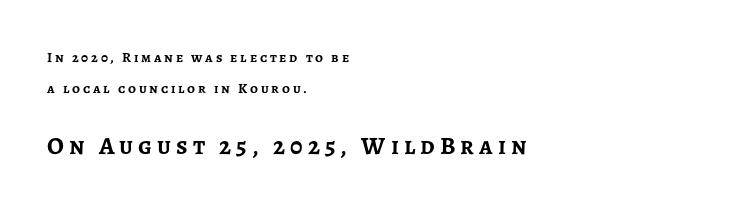
Teacher's note: observe the even left margin — that is flush-left alignment. Look at the tracking — it's clearly loosened, letters drifting apart. These words are printed bold, with thick strokes throughout. Block two is the big one; block one sits smaller above it. Has an underline been added? It has not.
